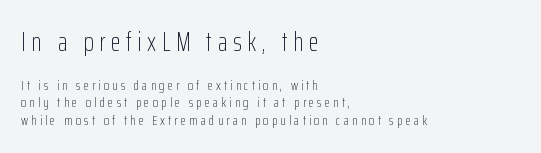
{"italic": "no", "bold": "no", "underline": "no", "align": "left", "line_spacing_ratio": 1.24, "letter_spacing": "wide", "letter_spacing_em": 0.22, "larger_block": "first", "size_ratio": 1.86, "glyph_px": 26}
